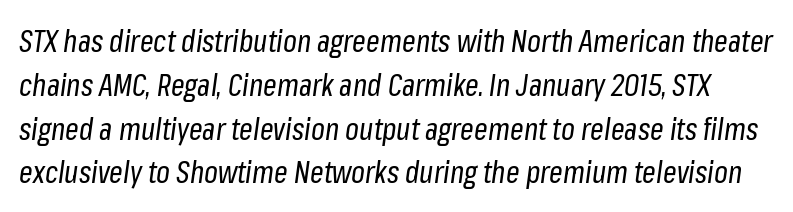
{"italic": "yes", "lean": "right", "slant_degrees": 8, "bold": "no", "weight": "regular", "width": "condensed", "stroke_contrast": "low", "x_height": "medium", "monospaced": "no", "underline": "no", "line_spacing": "normal", "line_spacing_ratio": 1.46, "letter_spacing": "normal", "letter_spacing_em": 0.0, "glyph_px": 30}
